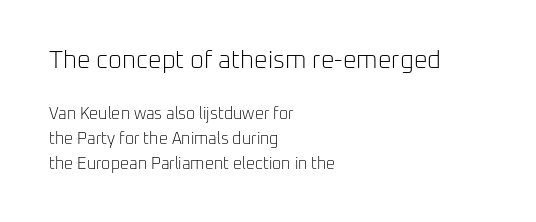
{"italic": "no", "bold": "no", "underline": "no", "align": "left", "line_spacing": "normal", "line_spacing_ratio": 1.56, "letter_spacing": "normal", "letter_spacing_em": 0.0, "larger_block": "first", "size_ratio": 1.5, "glyph_px": 24}
